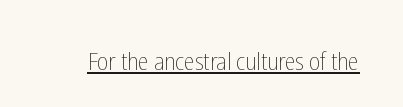
Q: Is the text bold? A: No.
Q: Is the text italic (slanted)? A: No, it is upright.
Q: Is the text underlined? A: Yes.
Q: Is the spacing between letters normal or unusually wide? A: Normal.
